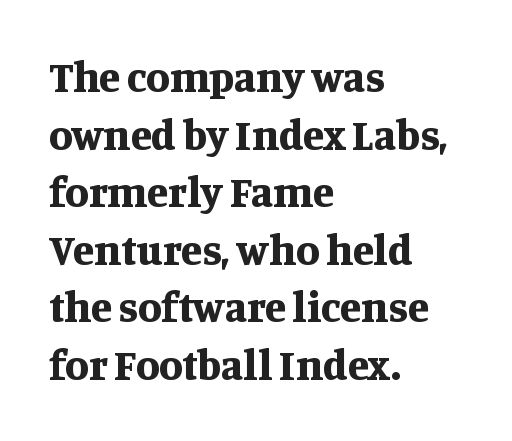
Q: Is the text bold? A: Yes.
Q: Is the text italic (slanted)? A: No, it is upright.
Q: Is the typeface a serif or a sans-serif typeface? A: Serif.
Q: Is the text underlined? A: No.
Q: How is the paragraph aligned? A: Left-aligned.
Q: Is the spacing between letters normal or unusually wide? A: Normal.
Q: Is the spacing between lines tight, normal or loose? A: Normal.
Q: Width (condensed, normal, or wide)? A: Normal.
Q: Stroke contrast? A: Medium.
Q: x-height? A: Large.
Q: Monospaced? A: No.
